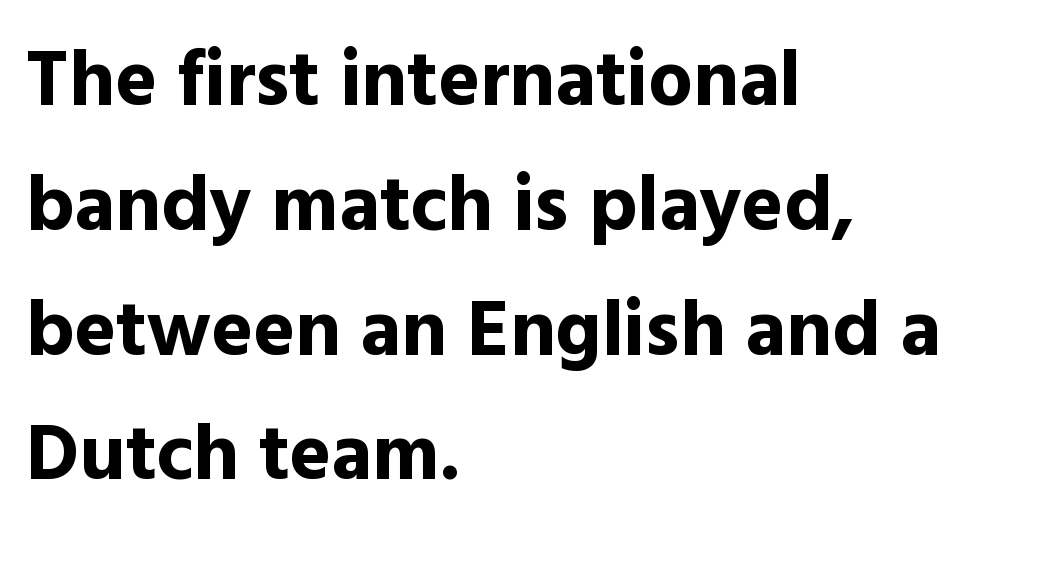
The image shows 79 px bold sans-serif type, upright; set left-aligned, normal line spacing (1.58x), normal letter spacing, not underlined; a medium x-height.
